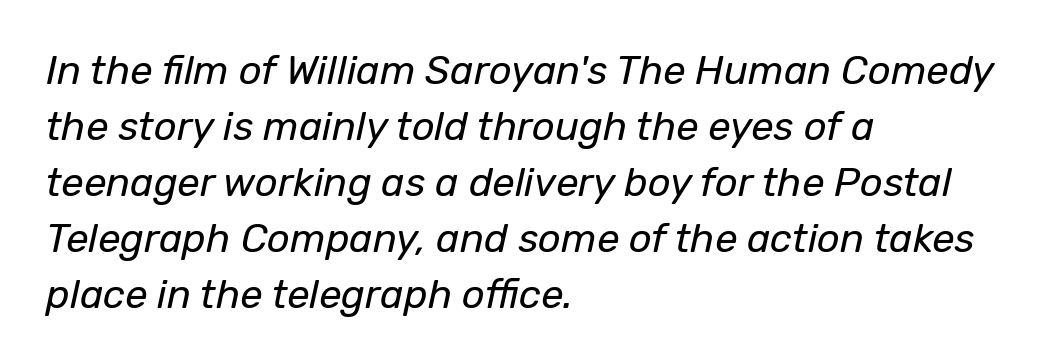
Q: Is the text bold? A: No.
Q: Is the text italic (slanted)? A: Yes, it leans right by about 12 degrees.
Q: Is the text underlined? A: No.
Q: How is the paragraph aligned? A: Left-aligned.
Q: Is the spacing between letters normal or unusually wide? A: Normal.
Q: Is the spacing between lines tight, normal or loose? A: Normal.
Q: Width (condensed, normal, or wide)? A: Normal.
Q: Stroke contrast? A: Low.
Q: x-height? A: Medium.
Q: Monospaced? A: No.
